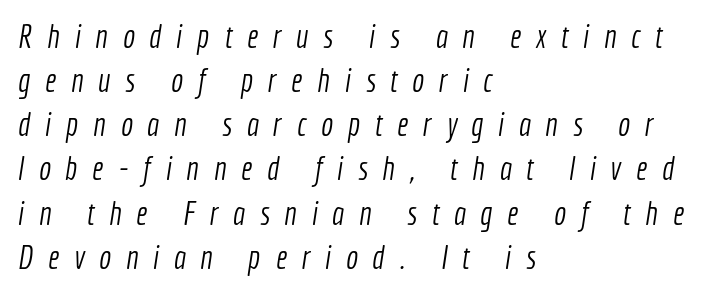
The image shows 32 px light, condensed sans-serif type; set left-aligned, normal line spacing (1.38x), unusually wide letter spacing (+0.46 em), not underlined; a medium x-height.
